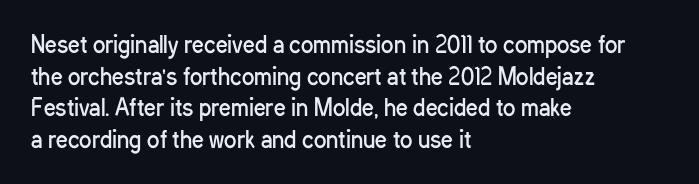
{"italic": "no", "bold": "no", "underline": "no", "align": "left", "line_spacing": "normal", "line_spacing_ratio": 1.37, "letter_spacing": "normal", "letter_spacing_em": 0.0, "glyph_px": 23}
